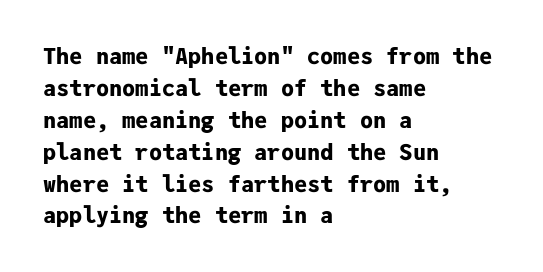
Students, observe: this is what conventionally led text looks like. Ascenders rise straight up at ninety degrees. Pretty heavy lettering here — definitely bold. The words here are not underlined.
